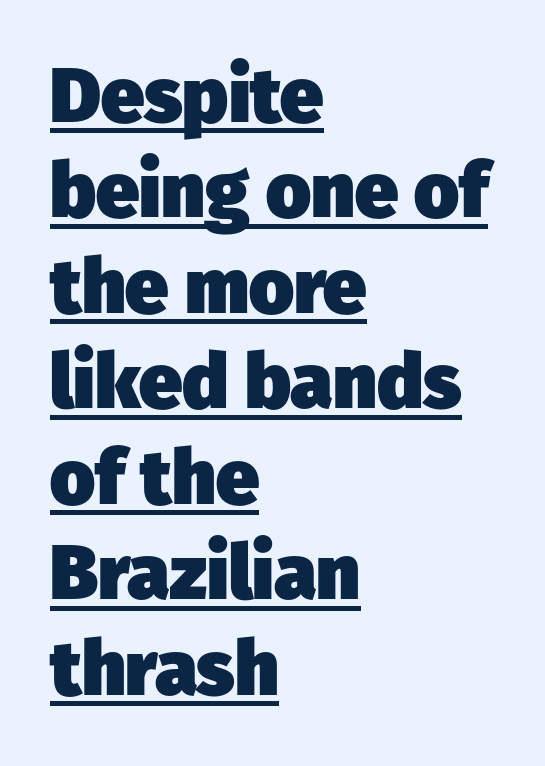
Q: Is the text bold? A: Yes.
Q: Is the typeface a serif or a sans-serif typeface? A: Sans-serif.
Q: Is the text underlined? A: Yes.
Q: How is the paragraph aligned? A: Left-aligned.
Q: Is the spacing between letters normal or unusually wide? A: Normal.
Q: Width (condensed, normal, or wide)? A: Normal.
Q: Stroke contrast? A: Low.
Q: x-height? A: Medium.
Q: Monospaced? A: No.
